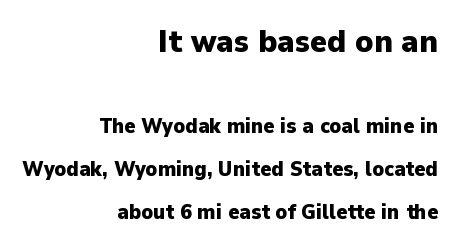
The image shows 32 px heavy sans-serif type, upright; set right-aligned, loose line spacing (2.06x), normal letter spacing, not underlined; the first (top) block is 1.52x larger; low stroke contrast and a medium x-height.
